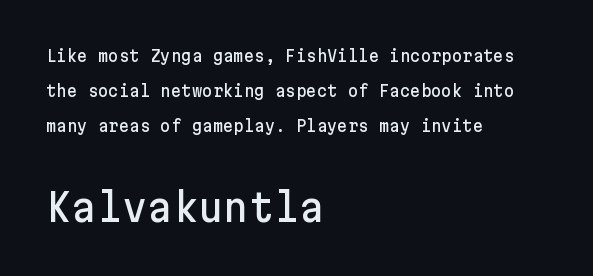
The letters stand upright; this is a roman face. Small over large — that's the arrangement of the two blocks here. Students, observe: this is what heavily led, spacious text looks like. Letter spacing: default. The text block is weighted toward the left margin, trailing off unevenly rightward. Glance below the letters and you will spot only blank space.
